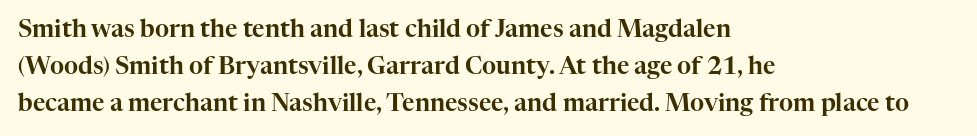
Interline gaps are of average width in this sample. The letters stand upright; this is a roman face. The face used here is rendered with its standard letterfit. Leftover space on each line is placed entirely after the last word. Beneath every word, the page is bare.
